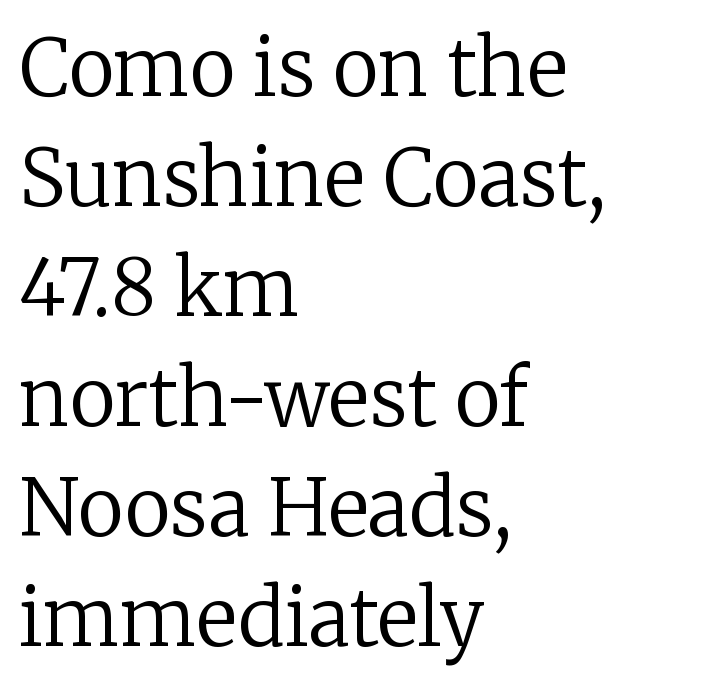
{"serif": "yes", "italic": "no", "bold": "no", "weight": "regular", "width": "normal", "stroke_contrast": "low", "x_height": "medium", "monospaced": "no", "underline": "no", "align": "left", "line_spacing": "normal", "line_spacing_ratio": 1.41, "letter_spacing": "normal", "letter_spacing_em": 0.0, "glyph_px": 78}
